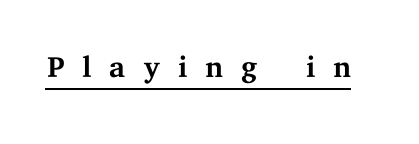
{"serif": "yes", "italic": "no", "bold": "no", "weight": "regular", "width": "wide", "stroke_contrast": "medium", "x_height": "medium", "monospaced": "no", "underline": "yes", "letter_spacing": "wide", "letter_spacing_em": 0.37, "glyph_px": 44}
